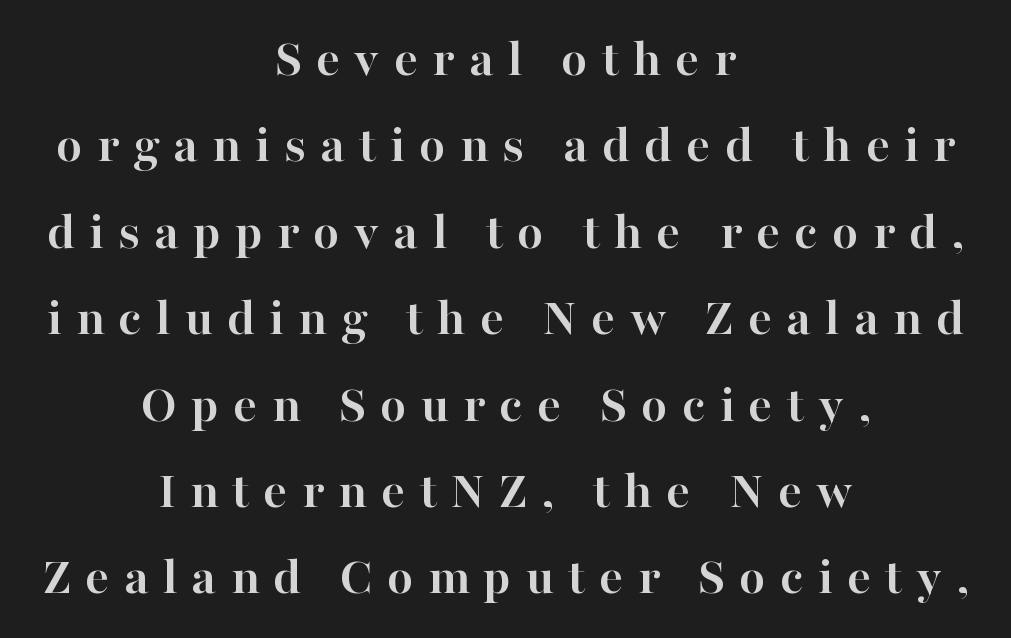
The image shows 54 px semibold serif type, upright; set centered, normal line spacing (1.6x), unusually wide letter spacing (+0.26 em), not underlined; high stroke contrast and a medium x-height.
